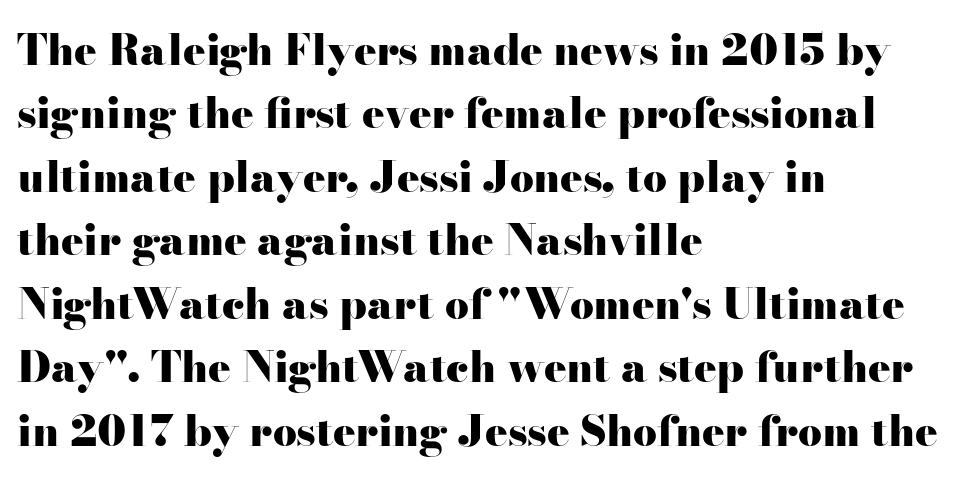
Q: Is the text bold? A: Yes.
Q: Is the text italic (slanted)? A: No, it is upright.
Q: Is the typeface a serif or a sans-serif typeface? A: Serif.
Q: Is the text underlined? A: No.
Q: How is the paragraph aligned? A: Left-aligned.
Q: Is the spacing between letters normal or unusually wide? A: Normal.
Q: Is the spacing between lines tight, normal or loose? A: Normal.
Q: Width (condensed, normal, or wide)? A: Wide.
Q: Stroke contrast? A: High.
Q: x-height? A: Small.
Q: Monospaced? A: No.
